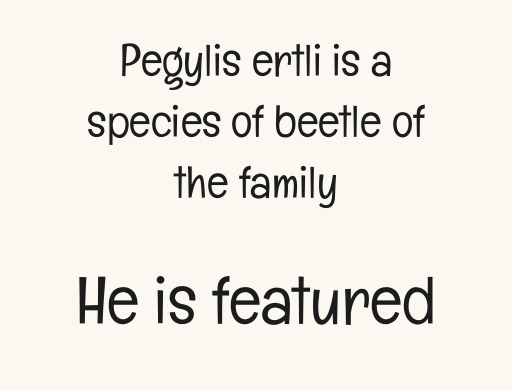
Q: Is the text bold? A: No.
Q: Is the text italic (slanted)? A: No, it is upright.
Q: Is the typeface a serif or a sans-serif typeface? A: Sans-serif.
Q: Is the text underlined? A: No.
Q: How is the paragraph aligned? A: Centered.
Q: Is the spacing between letters normal or unusually wide? A: Normal.
Q: Is the spacing between lines tight, normal or loose? A: Normal.
Q: Which block of text is set in a larger size, the first (top) or the second (bottom)? A: The second (bottom) one.
Q: Width (condensed, normal, or wide)? A: Condensed.
Q: Stroke contrast? A: Low.
Q: x-height? A: Medium.
Q: Monospaced? A: No.
